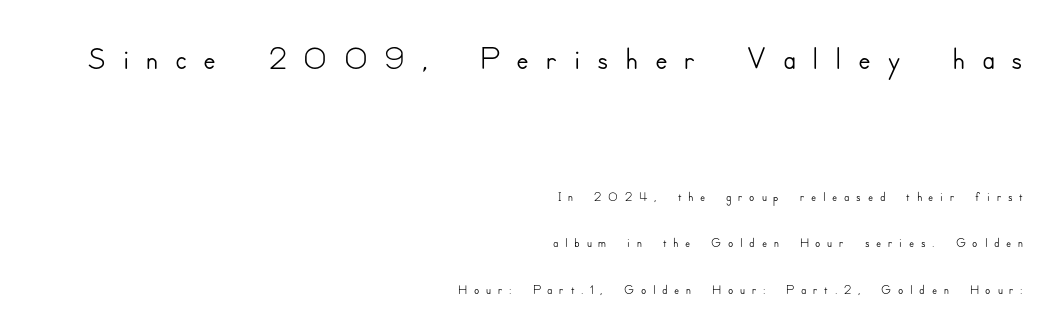
{"serif": "no", "italic": "no", "width": "normal", "stroke_contrast": "low", "x_height": "small", "monospaced": "no", "underline": "no", "align": "right", "line_spacing": "loose", "line_spacing_ratio": 2.45, "letter_spacing": "wide", "letter_spacing_em": 0.35, "larger_block": "first", "size_ratio": 2.47, "glyph_px": 47}
